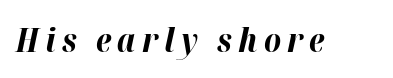
The image shows 33 px bold type, italic (leaning right); set not underlined; high stroke contrast and a medium x-height.
